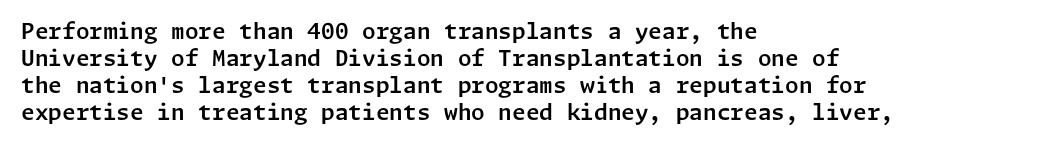
Q: Is the text italic (slanted)? A: No, it is upright.
Q: Is the text underlined? A: No.
Q: How is the paragraph aligned? A: Left-aligned.
Q: Is the spacing between letters normal or unusually wide? A: Normal.
